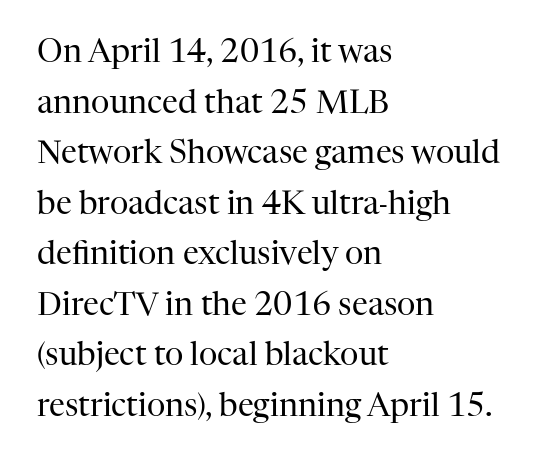
Leftover space on each line is placed entirely after the last word. Little horizontal feet cap the strokes, marking this as serif type. The type is set solid horizontally, with unmodified tracking. Check the space under the baseline: it is left empty. Think of a printed novel: that variable character pitch is what you see here. The rendering uses a moderate line-height, typical for paragraphs.
